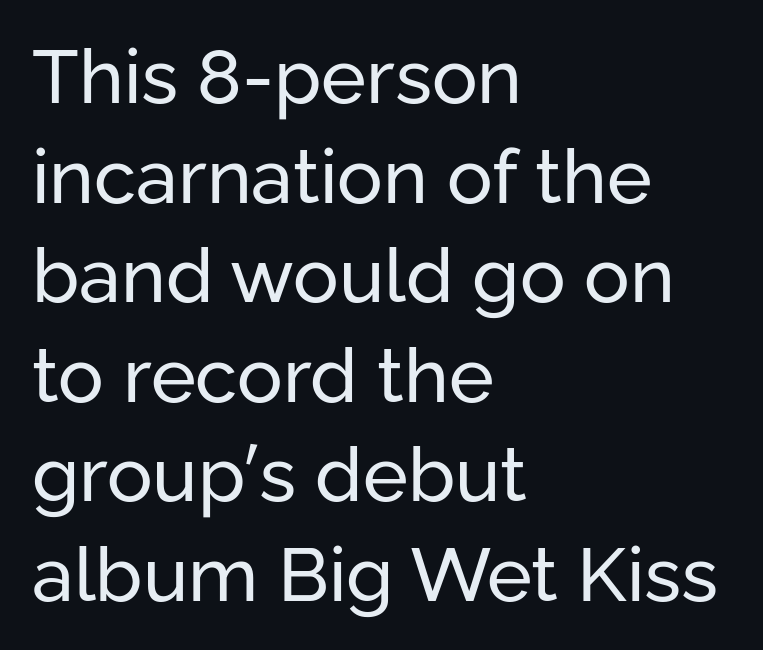
{"serif": "no", "italic": "no", "bold": "no", "weight": "regular", "width": "normal", "stroke_contrast": "low", "x_height": "medium", "monospaced": "no", "underline": "no", "align": "left", "line_spacing": "normal", "line_spacing_ratio": 1.31, "letter_spacing": "normal", "letter_spacing_em": 0.0, "glyph_px": 76}
